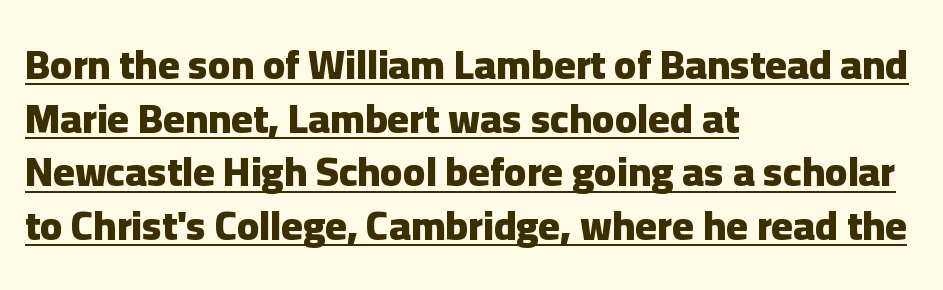
Q: Is the text bold? A: Yes.
Q: Is the text italic (slanted)? A: No, it is upright.
Q: Is the typeface a serif or a sans-serif typeface? A: Sans-serif.
Q: Is the text underlined? A: Yes.
Q: How is the paragraph aligned? A: Left-aligned.
Q: Is the spacing between letters normal or unusually wide? A: Normal.
Q: Is the spacing between lines tight, normal or loose? A: Normal.
Q: Width (condensed, normal, or wide)? A: Normal.
Q: Stroke contrast? A: Low.
Q: x-height? A: Medium.
Q: Monospaced? A: No.
